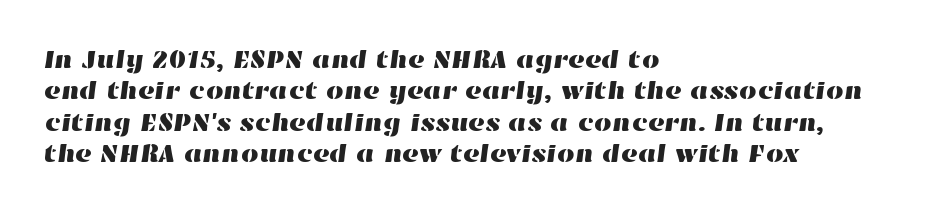
Casual observation: everything's shoved over to the left. Unmarked baselines from the first word to the last. Nobody touched the tracking dial on this one. Horizontal bands of white between lines are of average thickness.
